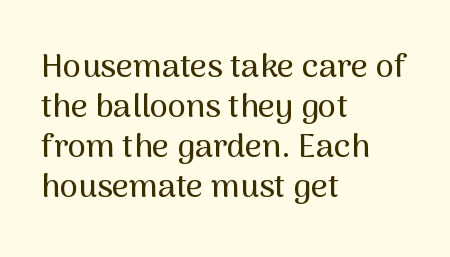
The image shows 33 px sans-serif type, upright; set left-aligned, line spacing 1.21x, normal letter spacing, not underlined; medium stroke contrast and a medium x-height.
